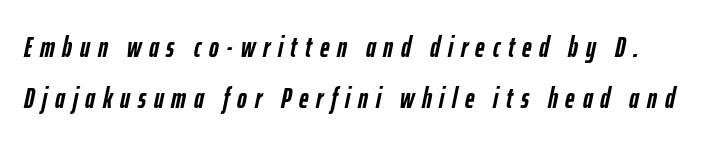
Q: Is the text bold? A: Yes.
Q: Is the text italic (slanted)? A: Yes, it leans right by about 12 degrees.
Q: Is the text underlined? A: No.
Q: Is the spacing between letters normal or unusually wide? A: Unusually wide.
Q: Width (condensed, normal, or wide)? A: Condensed.
Q: Stroke contrast? A: Low.
Q: x-height? A: Medium.
Q: Monospaced? A: No.
